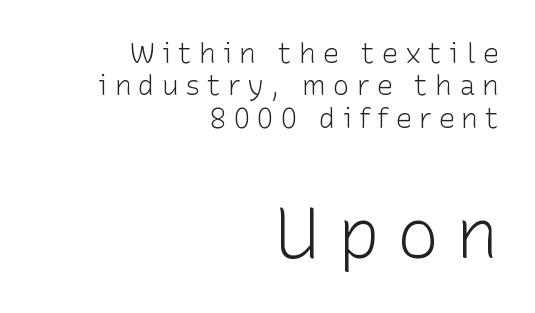
The image shows 71 px light sans-serif type, upright; set right-aligned, line spacing 1.16x, unusually wide letter spacing (+0.24 em), not underlined; the second (bottom) block is 2.54x larger; low stroke contrast and a medium x-height.
